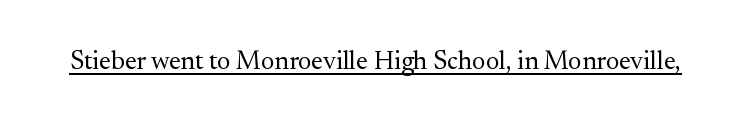
Q: Is the text bold? A: No.
Q: Is the text italic (slanted)? A: No, it is upright.
Q: Is the text underlined? A: Yes.
Q: Is the spacing between letters normal or unusually wide? A: Normal.
